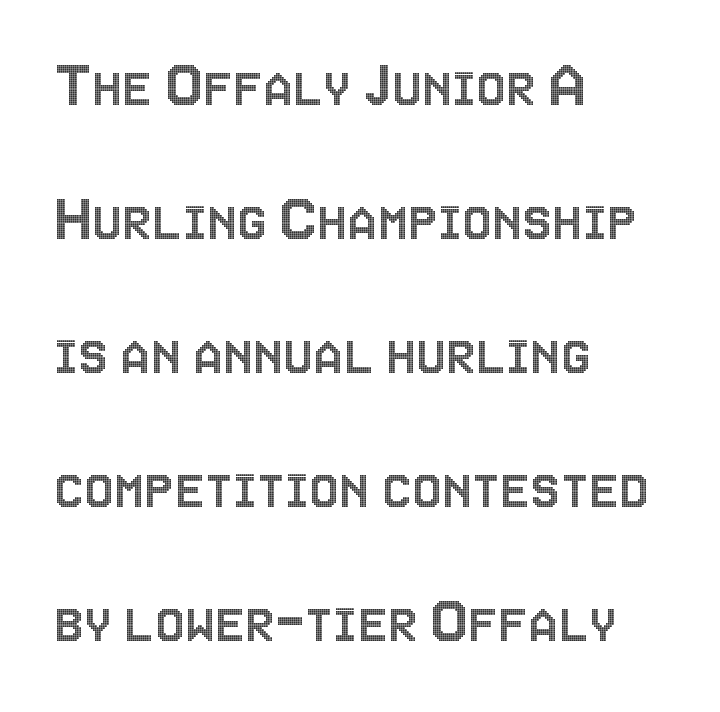
Is the letter spacing exaggerated? No — it looks like the ordinary default. Quick note: underline off. Varying glyph widths throughout — classic text-font behaviour. One glance says open: line gaps are wider than usual. A roman cut, with each character standing at attention.
